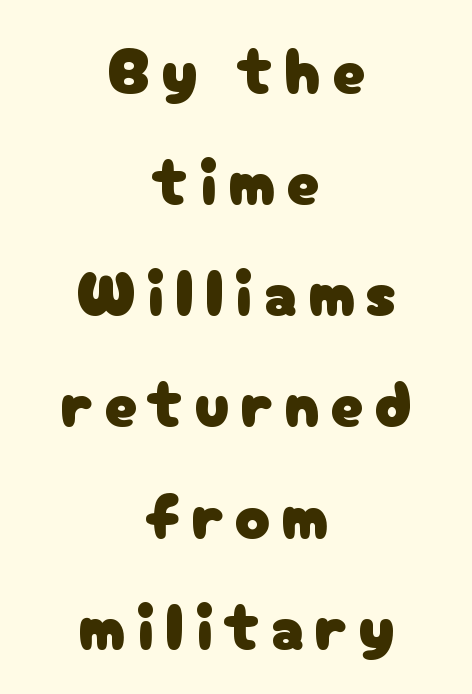
{"serif": "no", "italic": "no", "width": "normal", "stroke_contrast": "low", "x_height": "medium", "monospaced": "no", "underline": "no", "align": "center", "line_spacing_ratio": 1.71, "glyph_px": 65}
